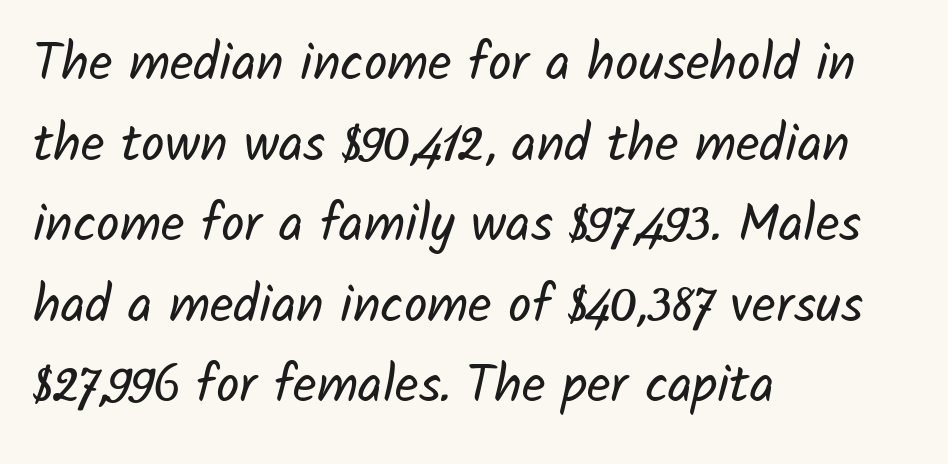
The image shows 52 px regular-weight sans-serif type; set left-aligned, normal line spacing (1.55x), normal letter spacing, not underlined; low stroke contrast and a medium x-height.
